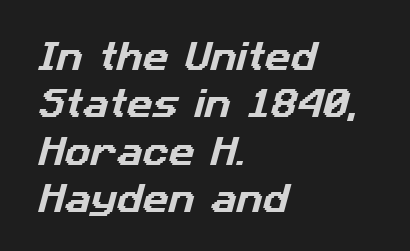
The space directly below the letters is spotless. Varying glyph widths throughout — classic text-font behaviour. The letterforms sit shoulder to shoulder at normal distance. Classification — sans serif. The space between consecutive lines is moderate. Every row of glyphs begins at an identical x-position on the left.
